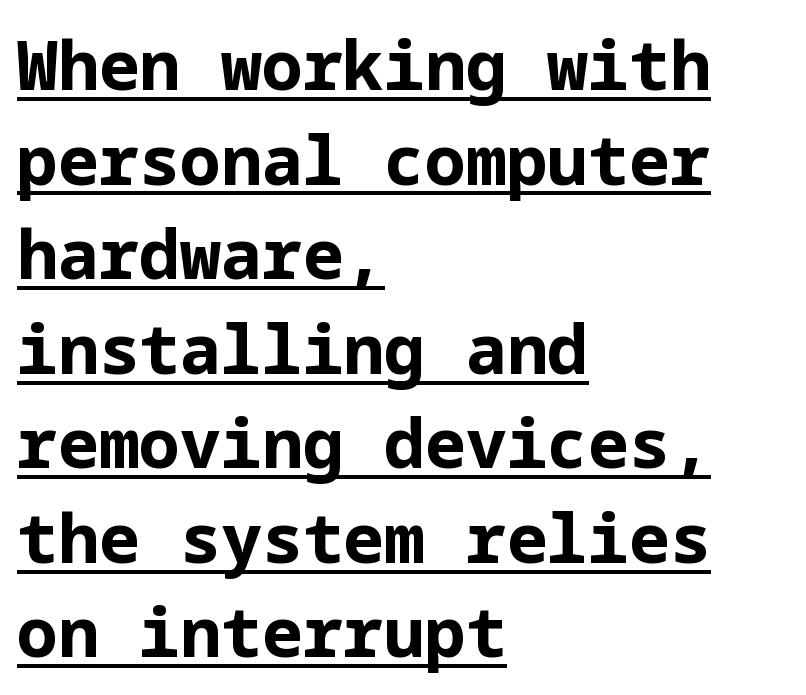
Q: Is the text bold? A: Yes.
Q: Is the text italic (slanted)? A: No, it is upright.
Q: Is the typeface a serif or a sans-serif typeface? A: Sans-serif.
Q: Is the text underlined? A: Yes.
Q: How is the paragraph aligned? A: Left-aligned.
Q: Is the spacing between letters normal or unusually wide? A: Normal.
Q: Is the spacing between lines tight, normal or loose? A: Normal.
Q: Width (condensed, normal, or wide)? A: Normal.
Q: Stroke contrast? A: Low.
Q: x-height? A: Medium.
